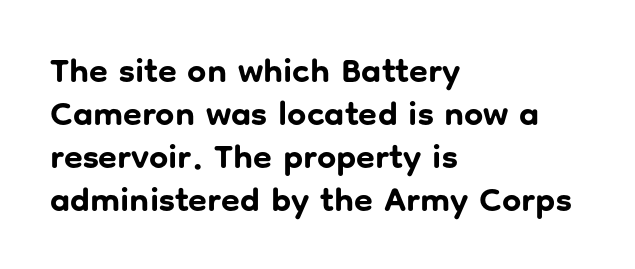
The image shows 34 px bold sans-serif type, upright; set left-aligned, normal line spacing (1.26x), normal letter spacing, not underlined; low stroke contrast and a medium x-height.
